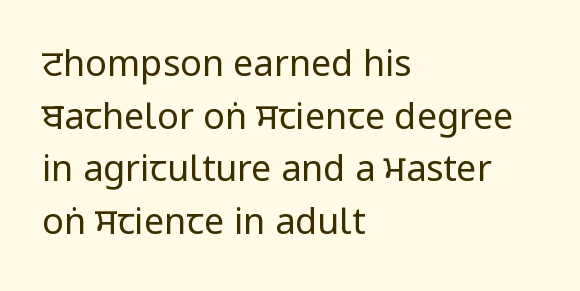
The letterforms sit at book weight or below. Posture: upright roman. The letters carry no serifs — their stems end cleanly without finishing strokes. Each row of text sits above clean, open space.
